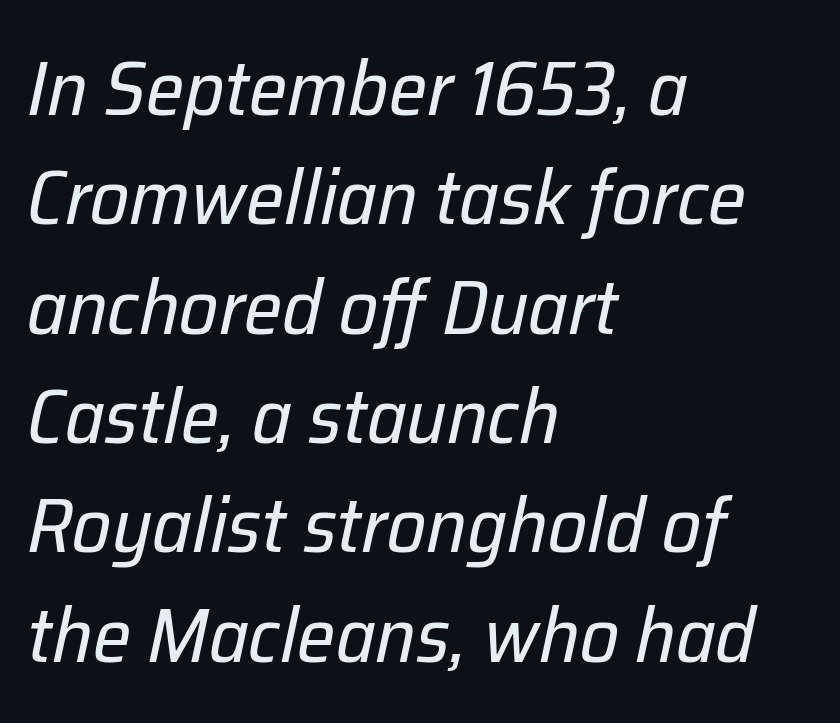
Q: Is the text bold? A: No.
Q: Is the text italic (slanted)? A: Yes, it leans right by about 12 degrees.
Q: Is the text underlined? A: No.
Q: How is the paragraph aligned? A: Left-aligned.
Q: Is the spacing between letters normal or unusually wide? A: Normal.
Q: Is the spacing between lines tight, normal or loose? A: Normal.
Q: Width (condensed, normal, or wide)? A: Normal.
Q: Stroke contrast? A: Low.
Q: x-height? A: Medium.
Q: Monospaced? A: No.
